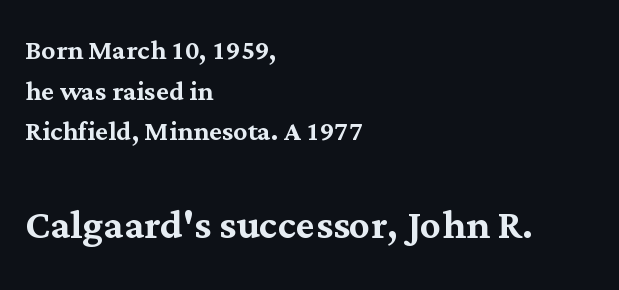
The image shows 52 px serif type, upright; set left-aligned, line spacing 1.16x, normal letter spacing, not underlined; the second (bottom) block is 1.49x larger; medium stroke contrast and a medium x-height.
